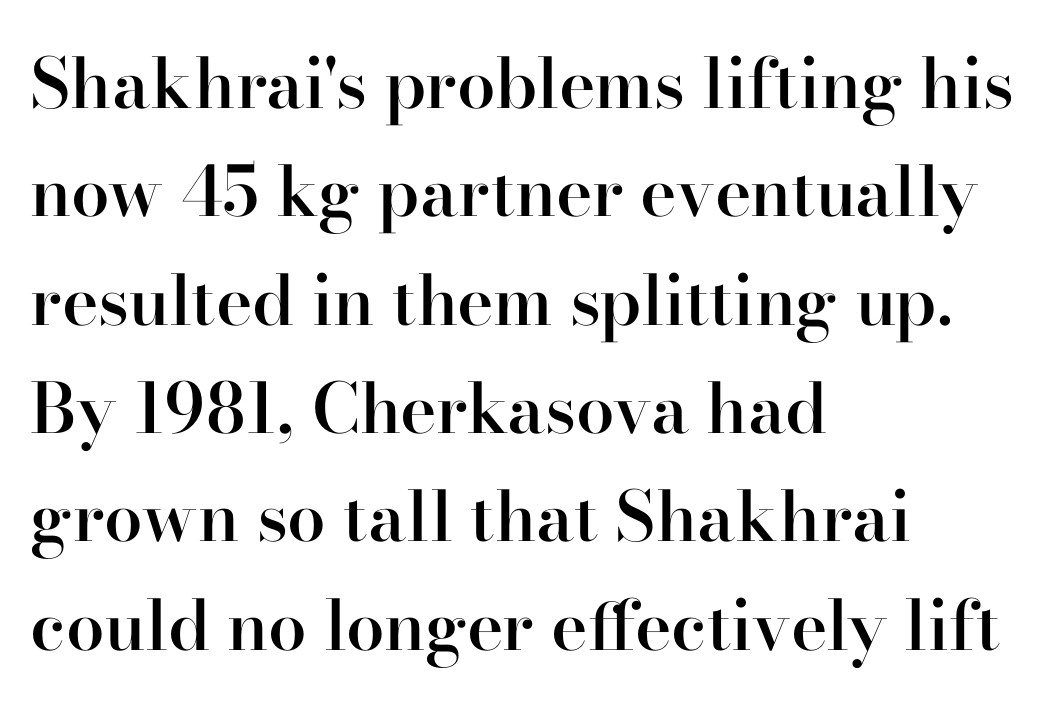
The image shows 69 px semibold serif type, upright; set left-aligned, normal line spacing (1.57x), normal letter spacing, not underlined; high stroke contrast and a small x-height.
